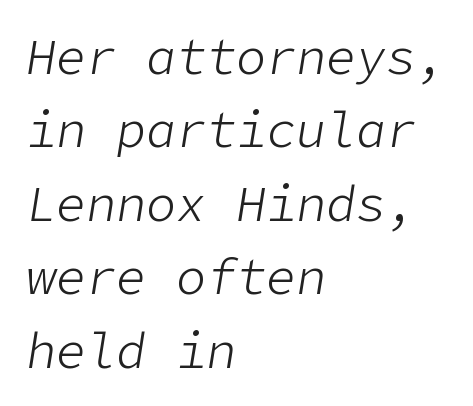
The image shows 50 px light type, italic (leaning right); set left-aligned, normal line spacing (1.47x), normal letter spacing, not underlined; low stroke contrast and a medium x-height.
